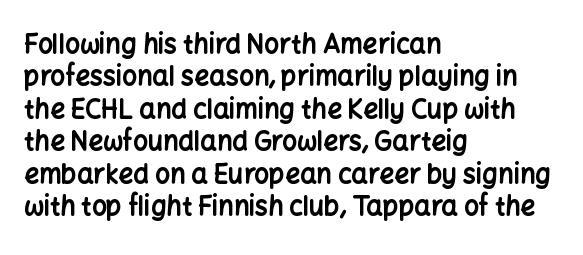
Interline gaps are of average width in this sample. Words float on clear page, feet unadorned. Weight check: bold — yes, fully. These lines were composed using upright roman letters.
